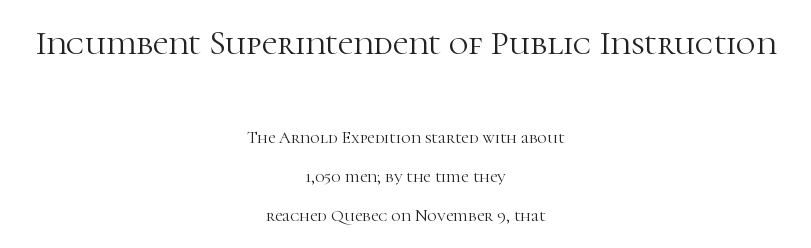
The image shows 34 px light serif type, upright; set centered, loose line spacing (2.29x), normal letter spacing, not underlined; the first (top) block is 2.0x larger; high stroke contrast and a medium x-height.
